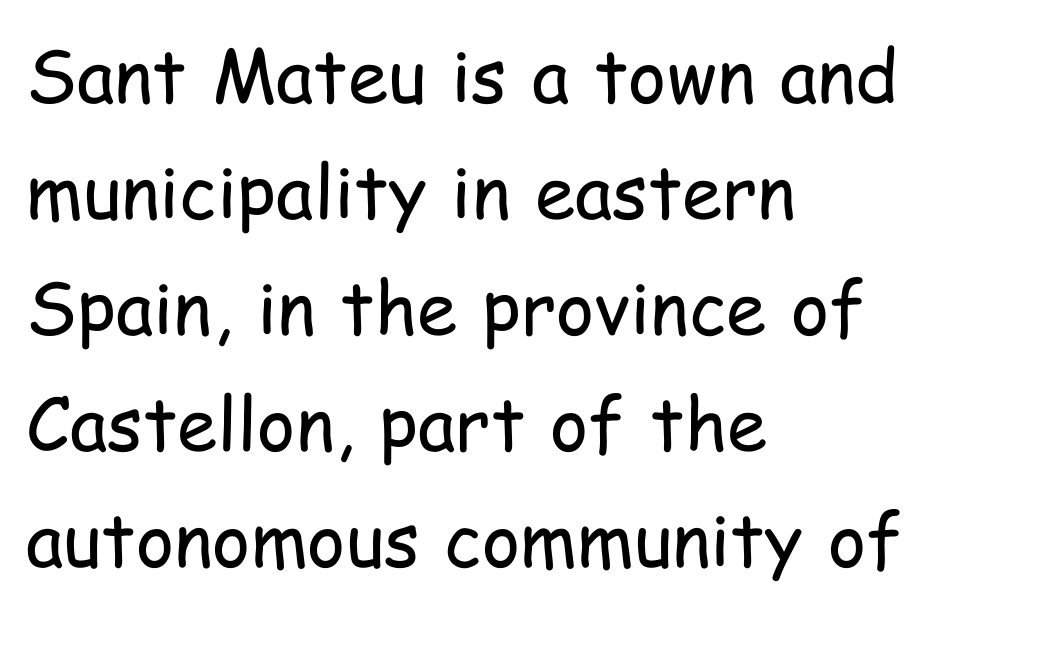
The image shows 73 px regular-weight, condensed sans-serif type, upright; set left-aligned, normal line spacing (1.59x), normal letter spacing, not underlined; low stroke contrast and a medium x-height.
